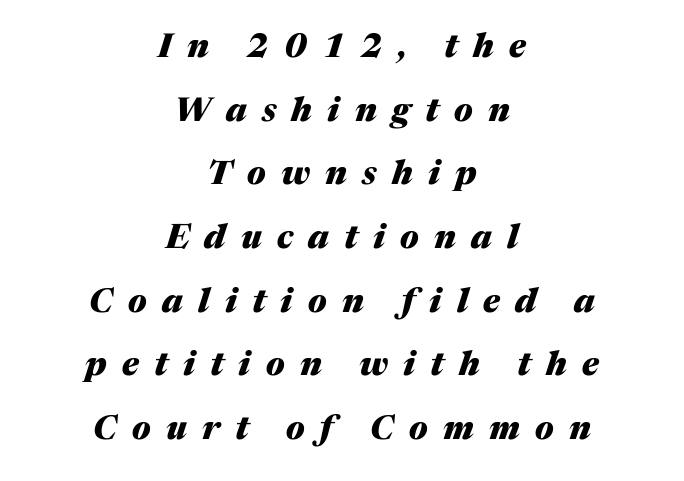
The horizontal fit of the characters is loose and conspicuously gappy. There's an unmistakable incline to the writing here. Is there much room between lines? Yes — plenty of vertical air separates them. You could not count columns in this text — the font is proportionally spaced. Lines of text with bare space underneath. One-word summary of the alignment: center.
